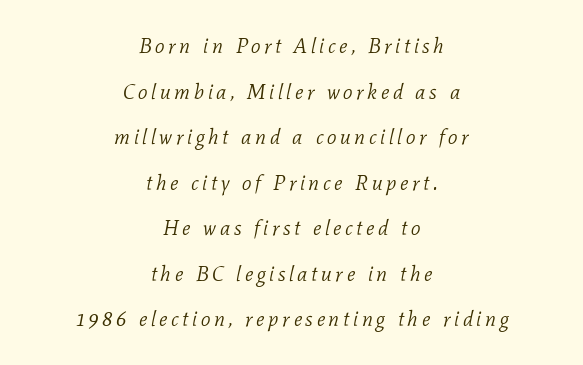
{"italic": "yes", "lean": "right", "slant_degrees": 11, "bold": "no", "underline": "no", "align": "center", "line_spacing": "loose", "line_spacing_ratio": 2.17, "glyph_px": 21}
